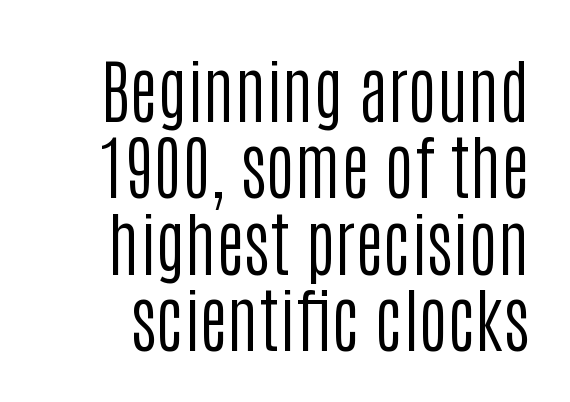
Q: Is the text bold? A: No.
Q: Is the text italic (slanted)? A: No, it is upright.
Q: Is the typeface a serif or a sans-serif typeface? A: Sans-serif.
Q: Is the text underlined? A: No.
Q: Is the spacing between letters normal or unusually wide? A: Normal.
Q: Is the spacing between lines tight, normal or loose? A: Tight.
Q: Width (condensed, normal, or wide)? A: Condensed.
Q: Stroke contrast? A: Low.
Q: x-height? A: Large.
Q: Monospaced? A: No.
